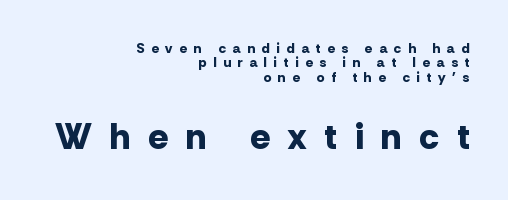
The image shows 37 px bold sans-serif type, upright; set right-aligned, tight line spacing (1.03x), unusually wide letter spacing (+0.49 em), not underlined; the second (bottom) block is 2.64x larger; low stroke contrast and a medium x-height.
